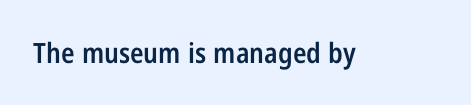
Q: Is the text bold? A: Semi-bold.
Q: Is the text italic (slanted)? A: No, it is upright.
Q: Is the typeface a serif or a sans-serif typeface? A: Sans-serif.
Q: Is the text underlined? A: No.
Q: Is the spacing between letters normal or unusually wide? A: Normal.
Q: Width (condensed, normal, or wide)? A: Condensed.
Q: Stroke contrast? A: Low.
Q: x-height? A: Medium.
Q: Monospaced? A: No.
